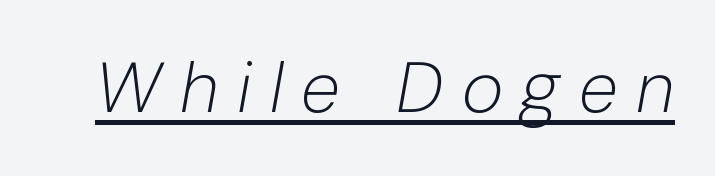
The image shows 71 px light type, italic (leaning right); set unusually wide letter spacing (+0.26 em), underlined; low stroke contrast and a medium x-height.
